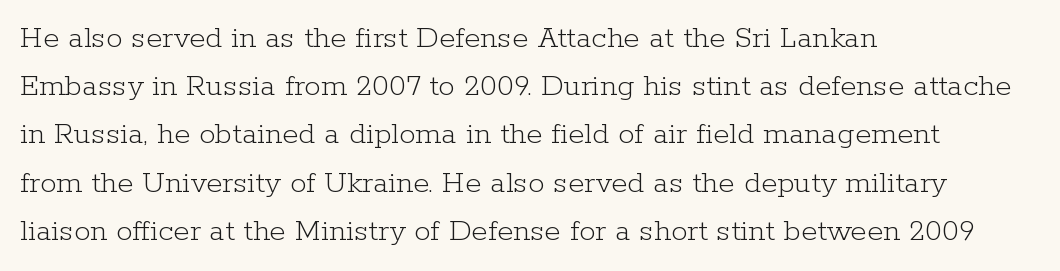
The image shows 33 px light serif type, upright; set left-aligned, normal line spacing (1.46x), normal letter spacing, not underlined; low stroke contrast and a medium x-height.
